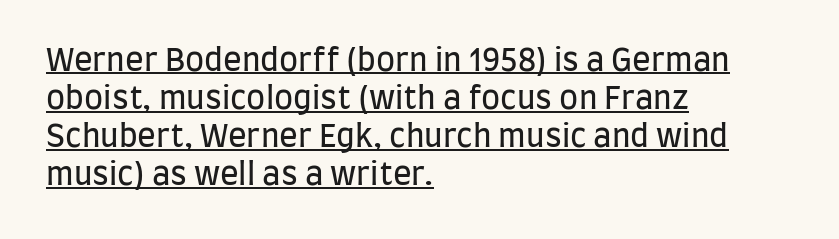
The passage shown is typed in a proportional face where columns would drift. A classic flush-left, rag-right setting is used for this passage. The lettering holds an erect, upright posture throughout. Unlike a traditional serif, this face leaves its strokes unadorned. The passage shown has conventional tracking throughout.
